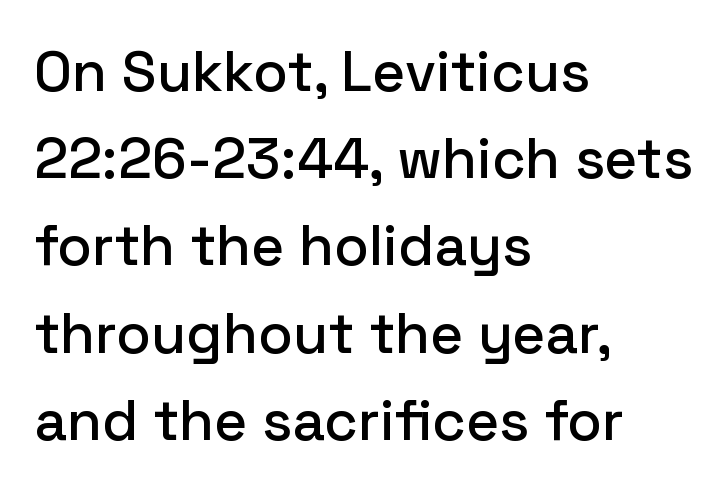
The image shows 57 px sans-serif type, upright; set left-aligned, normal line spacing (1.53x), normal letter spacing, not underlined; low stroke contrast and a medium x-height.
